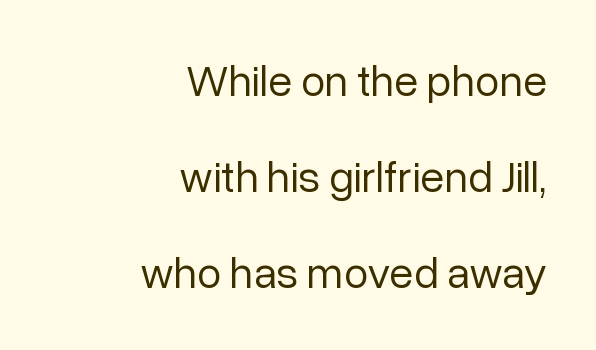
The rendering uses natural spacing where letterforms have individual widths. The text was rendered using a sans face with plain stroke endings. Characters remain perfectly vertical along every line. The glyphs are unaccompanied by any horizontal stroke below them. Notice the wide empty band between every row — that's loose leading.
